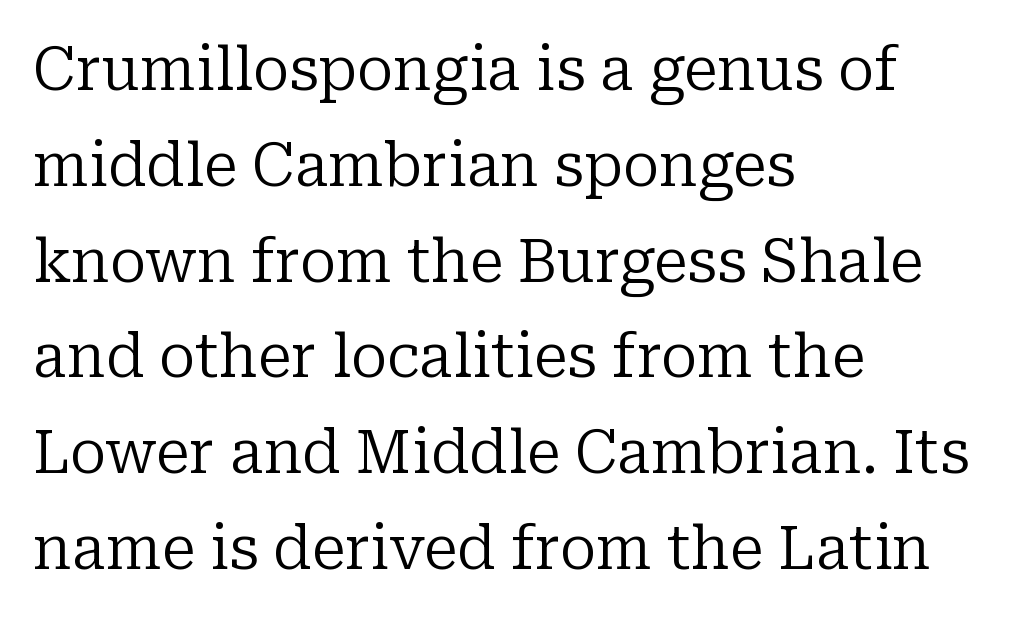
Q: Is the text bold? A: No.
Q: Is the text italic (slanted)? A: No, it is upright.
Q: Is the typeface a serif or a sans-serif typeface? A: Serif.
Q: Is the text underlined? A: No.
Q: How is the paragraph aligned? A: Left-aligned.
Q: Is the spacing between letters normal or unusually wide? A: Normal.
Q: Is the spacing between lines tight, normal or loose? A: Normal.
Q: Width (condensed, normal, or wide)? A: Normal.
Q: Stroke contrast? A: Low.
Q: x-height? A: Medium.
Q: Monospaced? A: No.
